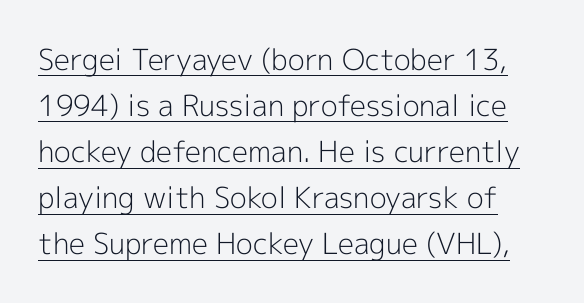
The specimen reads as upright at a glance. This rendering employs a face without finishing strokes, i.e., a sans-serif. These lines sit exactly where default settings would place them. Spacing verdict: proportional, widths tailored to each character.
